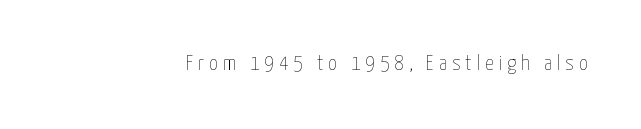
Weight class: somewhere from thin through regular. Posture: straight, roman, zero tilt. Beneath every word, the page is bare. Glyph-to-glyph distance is far greater than everyday printed text.
